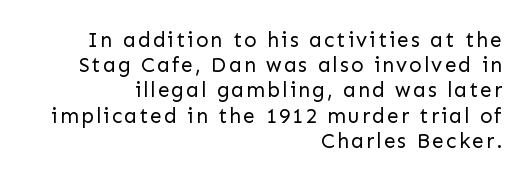
The image shows 21 px text type, upright; set right-aligned, line spacing 1.2x, not underlined.
